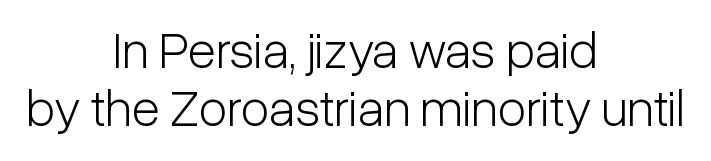
The strokes carry an ordinary text weight at most. Nobody touched the tracking dial on this one. Leftover space on each line is divided equally before and after the words. Do the characters align in a grid? No, the font is proportional. Leading: reduced. Anything drawn beneath the words? Only blank space.
